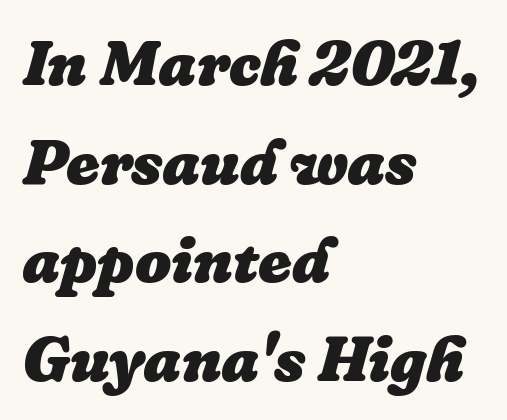
{"italic": "yes", "lean": "right", "slant_degrees": 16, "bold": "yes", "weight": "heavy", "width": "normal", "stroke_contrast": "low", "x_height": "medium", "monospaced": "no", "underline": "no", "align": "left", "line_spacing": "normal", "line_spacing_ratio": 1.54, "letter_spacing": "normal", "letter_spacing_em": 0.0, "glyph_px": 64}
